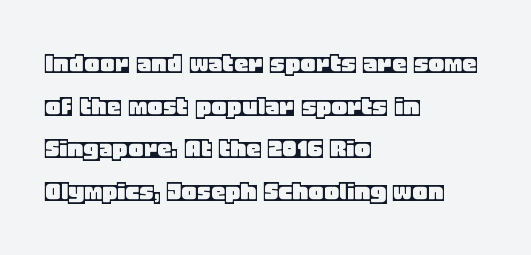
Q: Is the text italic (slanted)? A: No, it is upright.
Q: Is the text underlined? A: No.
Q: How is the paragraph aligned? A: Left-aligned.
Q: Is the spacing between letters normal or unusually wide? A: Normal.
Q: Is the spacing between lines tight, normal or loose? A: Normal.
Q: Width (condensed, normal, or wide)? A: Normal.
Q: x-height? A: Large.
Q: Monospaced? A: No.
